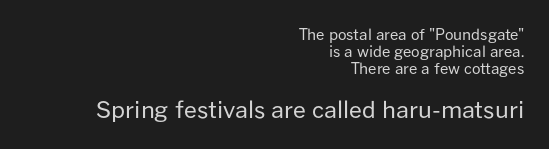
Q: Is the text bold? A: No.
Q: Is the text italic (slanted)? A: No, it is upright.
Q: Is the text underlined? A: No.
Q: How is the paragraph aligned? A: Right-aligned.
Q: Is the spacing between letters normal or unusually wide? A: Normal.
Q: Is the spacing between lines tight, normal or loose? A: Tight.
Q: Which block of text is set in a larger size, the first (top) or the second (bottom)? A: The second (bottom) one.
